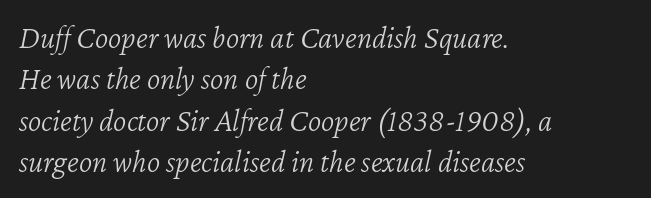
Q: Is the text bold? A: No.
Q: Is the text italic (slanted)? A: Yes, it leans right by about 12 degrees.
Q: Is the text underlined? A: No.
Q: How is the paragraph aligned? A: Left-aligned.
Q: Is the spacing between letters normal or unusually wide? A: Normal.
Q: Is the spacing between lines tight, normal or loose? A: Normal.
Q: Width (condensed, normal, or wide)? A: Normal.
Q: Stroke contrast? A: Low.
Q: x-height? A: Medium.
Q: Monospaced? A: No.
